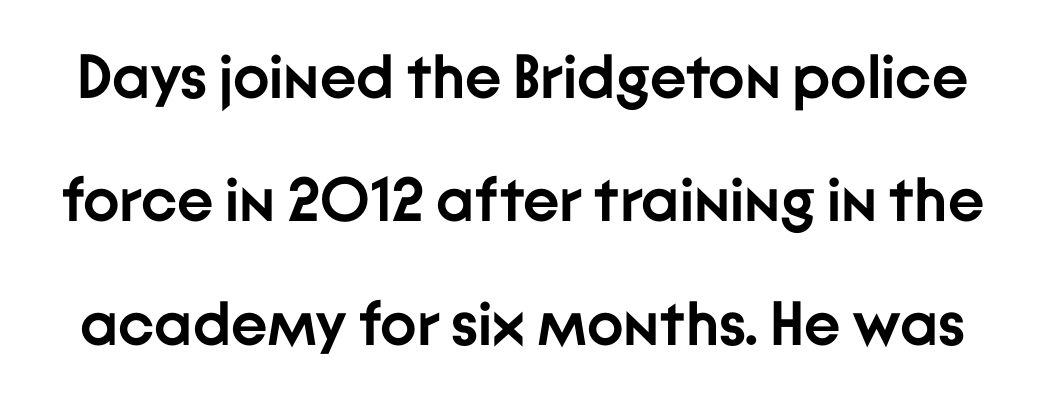
The words here are not underlined. Look at the stroke-to-counter ratio: heavy, a bold. The rendering shows plain stroke endings on the letterforms — a sans-serif design. The space between consecutive lines is lavish. No italicization has been applied; the sample stays upright.
